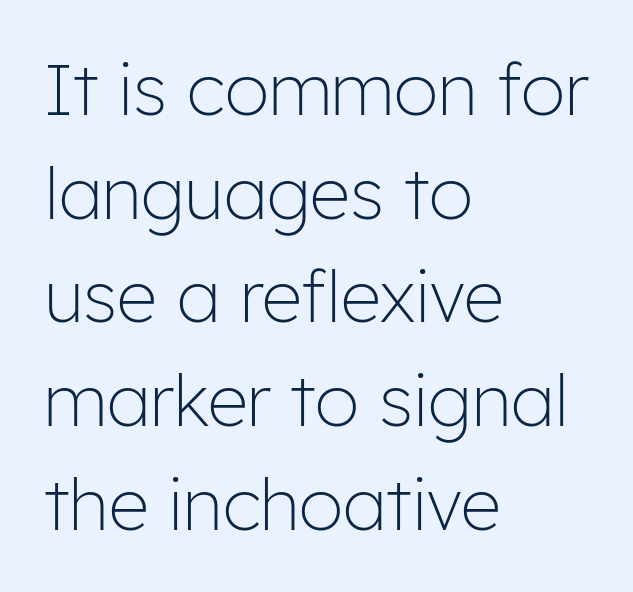
{"serif": "no", "italic": "no", "bold": "no", "weight": "light", "width": "normal", "stroke_contrast": "low", "x_height": "medium", "monospaced": "no", "underline": "no", "align": "left", "line_spacing": "normal", "line_spacing_ratio": 1.46, "letter_spacing": "normal", "letter_spacing_em": 0.0, "glyph_px": 71}
